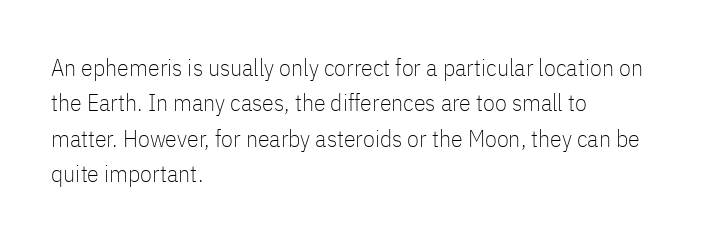
Tracking value appears to be zero — textbook default spacing. Posture: straight, roman, zero tilt. Leftover space on each line is placed entirely after the last word. This is not heavy type; no bold has been used.
